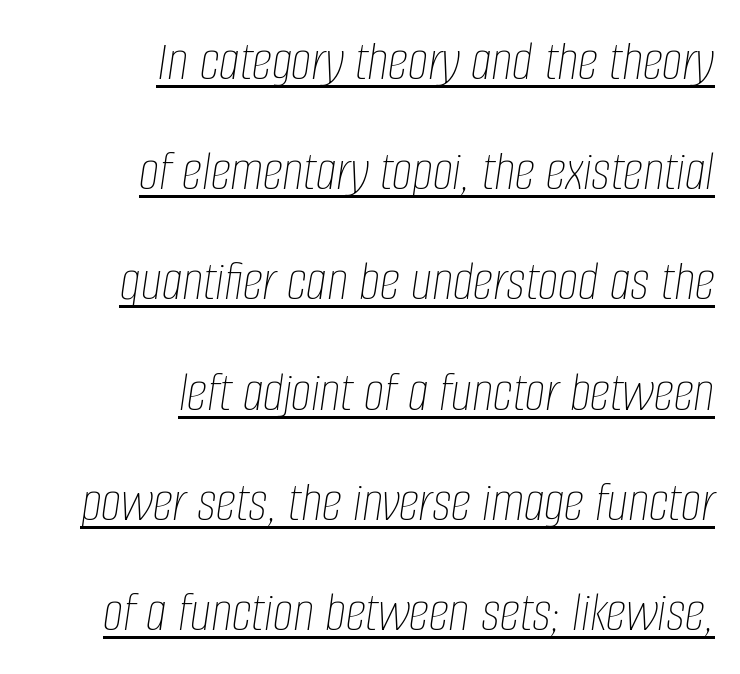
The image shows 58 px thin, condensed type, italic (leaning right); set right-aligned, loose line spacing (1.9x), normal letter spacing, underlined; low stroke contrast and a large x-height.
